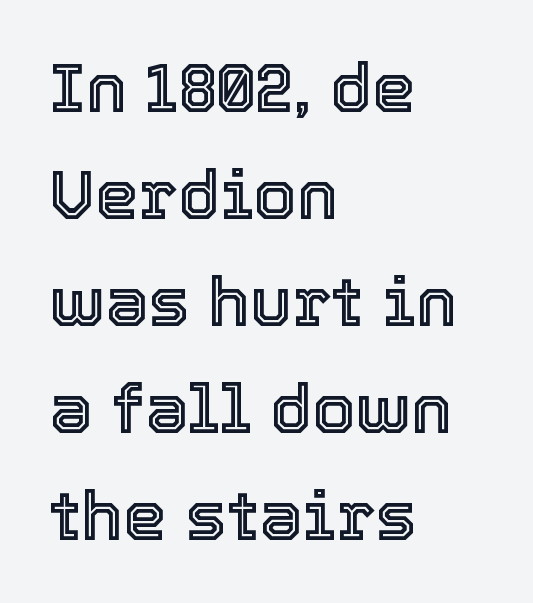
Rendered with straight, roman letterforms. Does the leading feel generous? No, just average. The glyphs are unaccompanied by any horizontal stroke below them. Where is the straight margin? On the left. Short note: letters normally spaced. The letters advance in unequal steps, a hallmark of proportional type.
